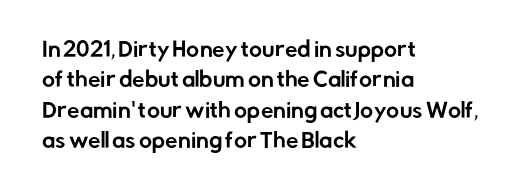
Q: Is the text italic (slanted)? A: No, it is upright.
Q: Is the text underlined? A: No.
Q: How is the paragraph aligned? A: Left-aligned.
Q: Is the spacing between letters normal or unusually wide? A: Normal.
Q: Is the spacing between lines tight, normal or loose? A: Normal.
